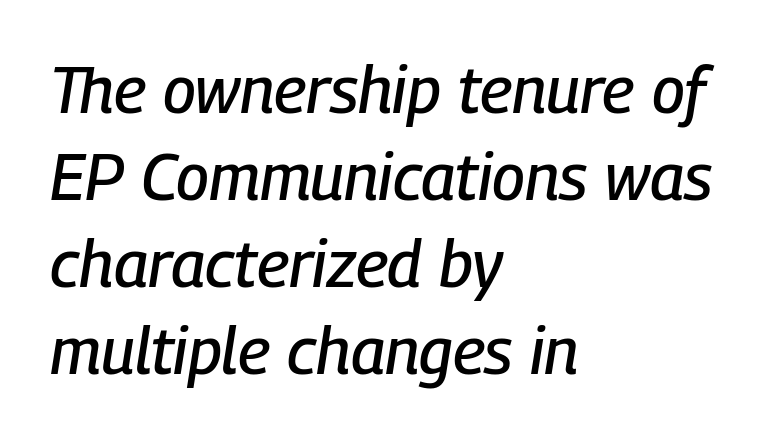
{"italic": "yes", "lean": "right", "slant_degrees": 9, "width": "condensed", "stroke_contrast": "low", "x_height": "medium", "monospaced": "no", "underline": "no", "align": "left", "line_spacing": "normal", "line_spacing_ratio": 1.34, "letter_spacing": "normal", "letter_spacing_em": 0.0, "glyph_px": 65}
